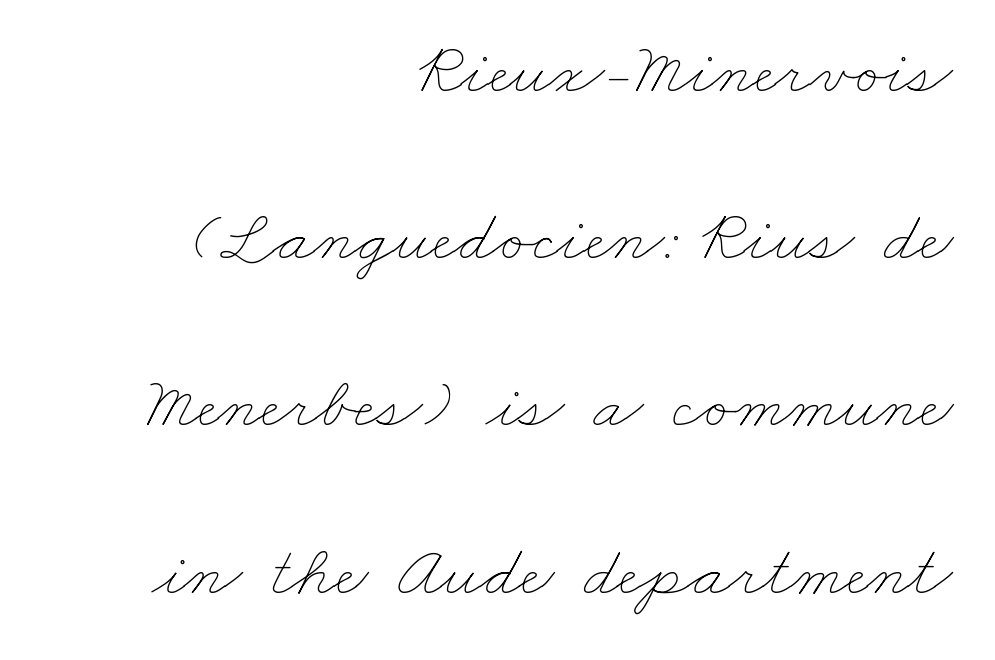
Q: Is the text bold? A: No.
Q: Is the text underlined? A: No.
Q: How is the paragraph aligned? A: Right-aligned.
Q: Is the spacing between letters normal or unusually wide? A: Normal.
Q: Is the spacing between lines tight, normal or loose? A: Loose.
Q: Width (condensed, normal, or wide)? A: Wide.
Q: Stroke contrast? A: Low.
Q: x-height? A: Small.
Q: Monospaced? A: No.
